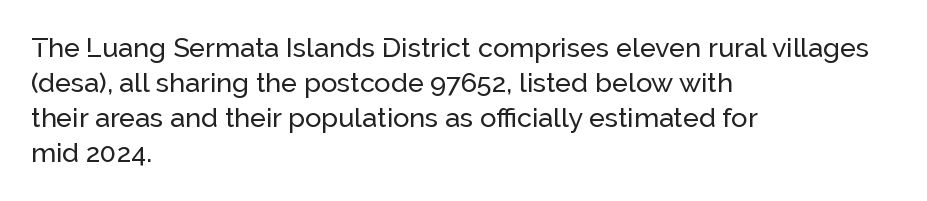
In CSS terms this would be text-align: left. Does the lettering tilt? It doesn't — this is upright. The strip under each line holds only bare page. Each word holds together tightly as a unit, with standard inter-letter gaps. These lines sit exactly where default settings would place them.
